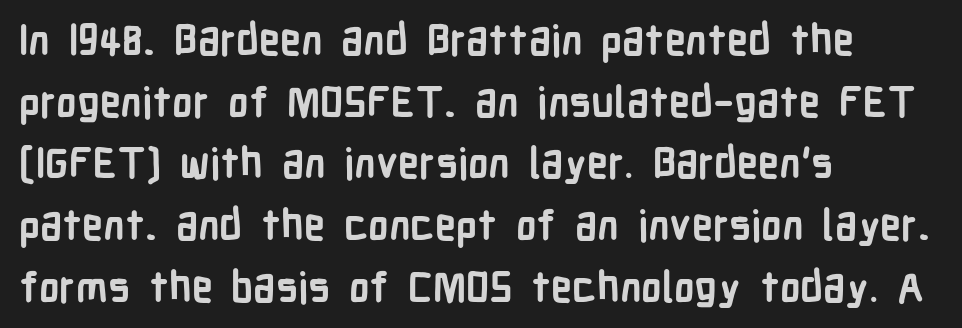
The image shows 42 px semibold, condensed sans-serif type, upright; set left-aligned, normal line spacing (1.47x), normal letter spacing, not underlined; low stroke contrast and a medium x-height.
